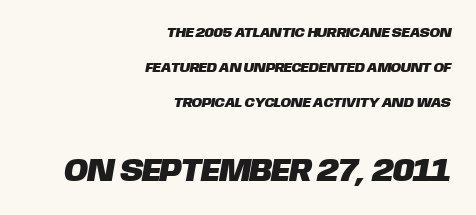
{"serif": "no", "width": "normal", "stroke_contrast": "low", "x_height": "large", "monospaced": "no", "underline": "no", "align": "right", "line_spacing": "loose", "line_spacing_ratio": 2.49, "letter_spacing": "normal", "letter_spacing_em": 0.0, "larger_block": "second", "size_ratio": 2.29, "glyph_px": 32}
